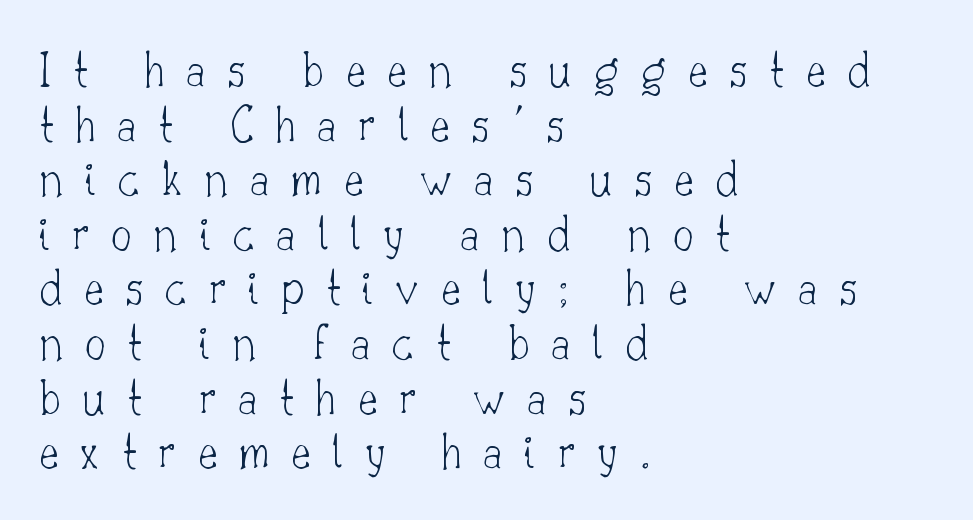
Q: Is the text bold? A: No.
Q: Is the text italic (slanted)? A: No, it is upright.
Q: Is the typeface a serif or a sans-serif typeface? A: Serif.
Q: Is the text underlined? A: No.
Q: How is the paragraph aligned? A: Left-aligned.
Q: Is the spacing between letters normal or unusually wide? A: Unusually wide.
Q: Is the spacing between lines tight, normal or loose? A: Tight.
Q: Width (condensed, normal, or wide)? A: Normal.
Q: Stroke contrast? A: Low.
Q: x-height? A: Small.
Q: Monospaced? A: No.
